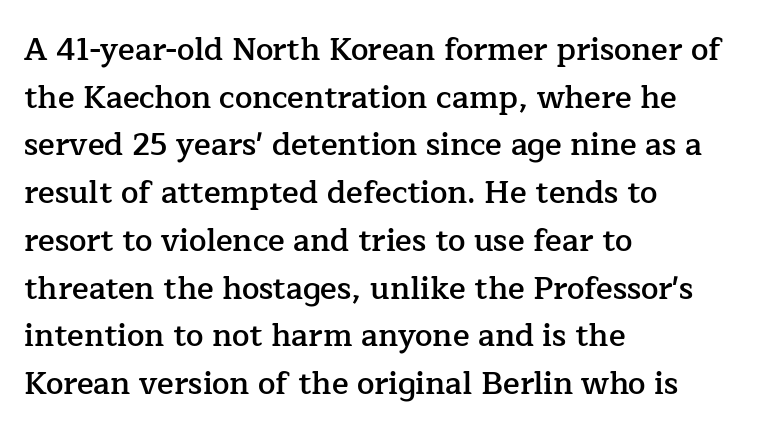
Spacing between characters is what you'd get straight out of the box. Letters rest on an invisible, unmarked baseline. How heavy is the stroke? Medium-heavy — a semibold, shy of bold. In terms of leading, this rendering sits right in the middle. The rendering anchors every line to the left-hand side. The face used here is proportionally spaced, like ordinary book or web type.
